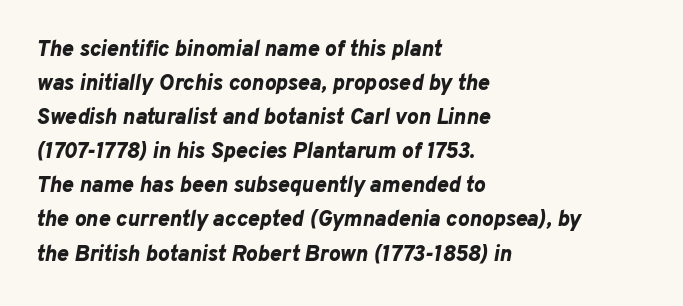
Q: Is the text bold? A: Yes.
Q: Is the text italic (slanted)? A: Yes, it leans right by about 10 degrees.
Q: Is the text underlined? A: No.
Q: How is the paragraph aligned? A: Left-aligned.
Q: Is the spacing between letters normal or unusually wide? A: Normal.
Q: Is the spacing between lines tight, normal or loose? A: Normal.
